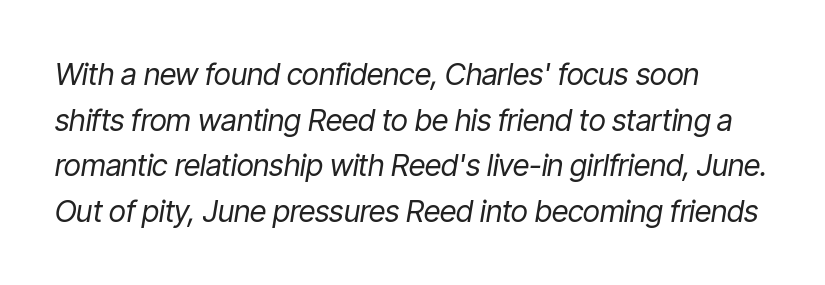
The image shows 30 px regular-weight, condensed type, italic (leaning right); set normal line spacing (1.52x), normal letter spacing, not underlined; low stroke contrast and a medium x-height.
